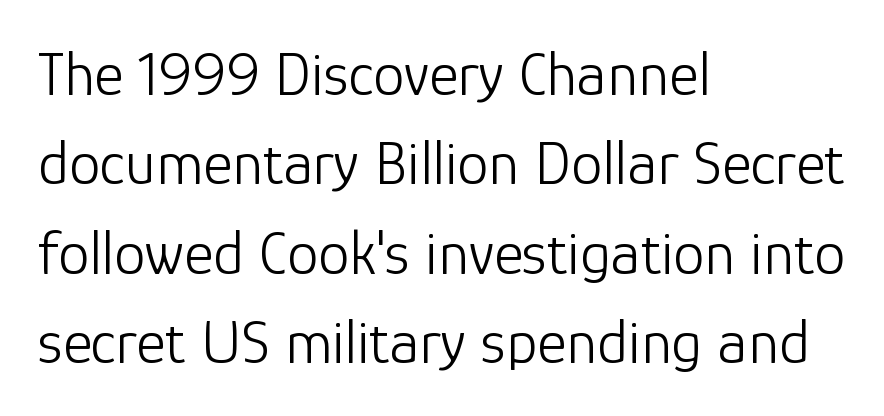
Is this a fixed-width face? No — the glyphs have proportional, varying widths. Nothing heavy about these letters — not bold at all. The font family rendered here belongs to the sans-serif group. The gap between lines stays unmarked.
